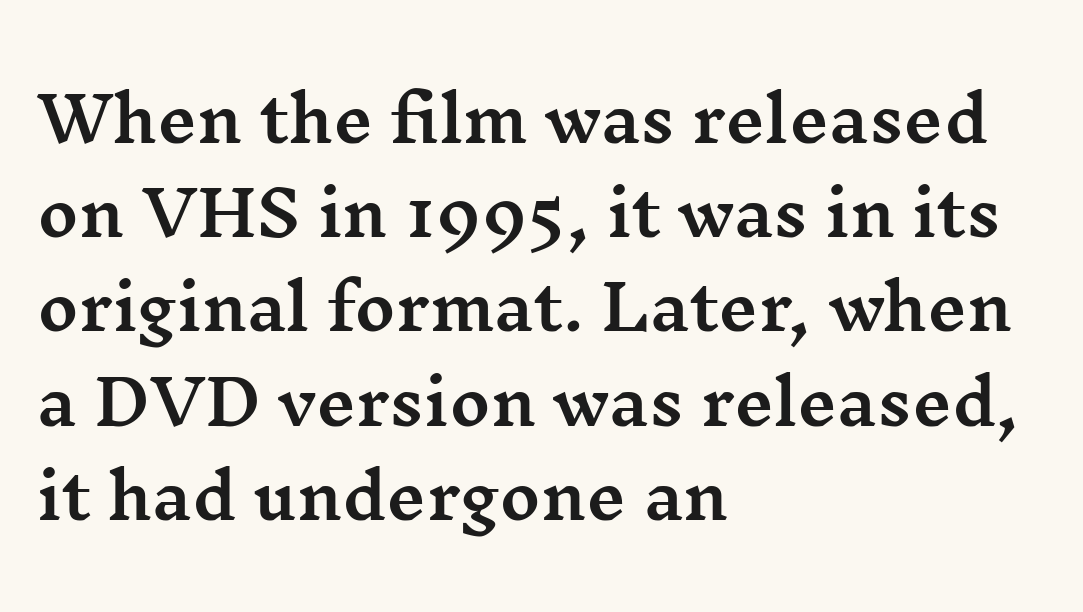
The image shows 62 px wide serif type, upright; set left-aligned, normal line spacing (1.52x), normal letter spacing, not underlined; medium stroke contrast and a medium x-height.
